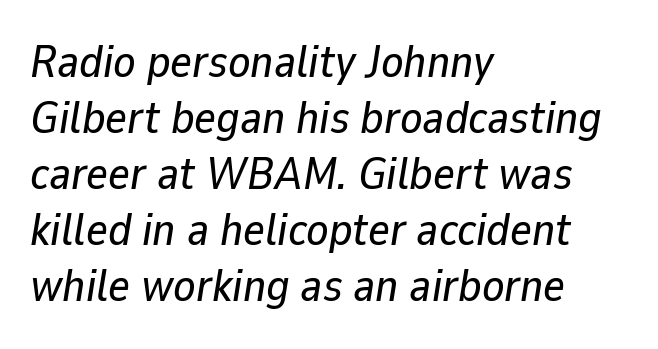
{"italic": "yes", "lean": "right", "slant_degrees": 9, "width": "normal", "stroke_contrast": "low", "x_height": "medium", "monospaced": "no", "underline": "no", "align": "left", "line_spacing_ratio": 1.22, "letter_spacing": "normal", "letter_spacing_em": 0.0, "glyph_px": 46}
